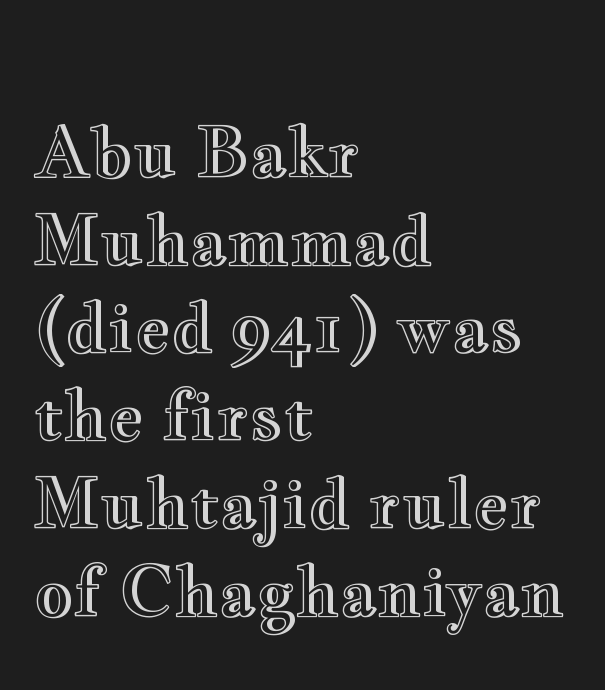
{"italic": "no", "width": "wide", "x_height": "small", "monospaced": "no", "underline": "no", "align": "left", "line_spacing": "normal", "line_spacing_ratio": 1.29, "letter_spacing": "normal", "letter_spacing_em": 0.0, "glyph_px": 68}
